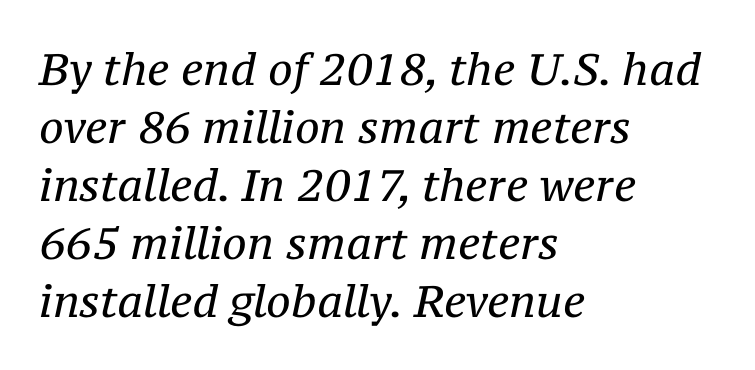
Q: Is the text bold? A: No.
Q: Is the text italic (slanted)? A: Yes, it leans right by about 12 degrees.
Q: Is the typeface a serif or a sans-serif typeface? A: Serif.
Q: Is the text underlined? A: No.
Q: How is the paragraph aligned? A: Left-aligned.
Q: Is the spacing between letters normal or unusually wide? A: Normal.
Q: Is the spacing between lines tight, normal or loose? A: Normal.
Q: Width (condensed, normal, or wide)? A: Normal.
Q: Stroke contrast? A: Medium.
Q: x-height? A: Medium.
Q: Monospaced? A: No.
